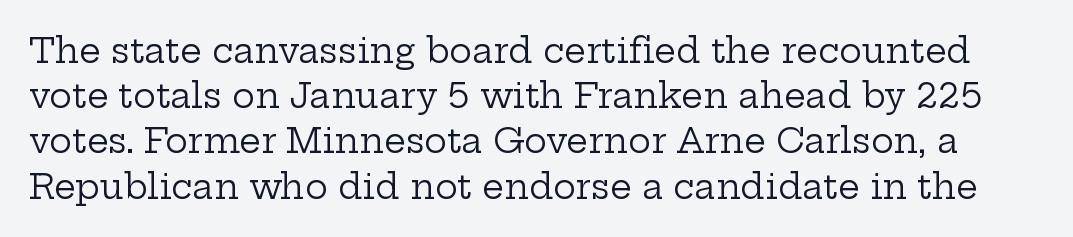
{"serif": "yes", "italic": "no", "bold": "no", "weight": "regular", "width": "wide", "stroke_contrast": "low", "x_height": "medium", "monospaced": "no", "underline": "no", "line_spacing": "normal", "line_spacing_ratio": 1.33, "letter_spacing": "normal", "letter_spacing_em": 0.0, "glyph_px": 34}
